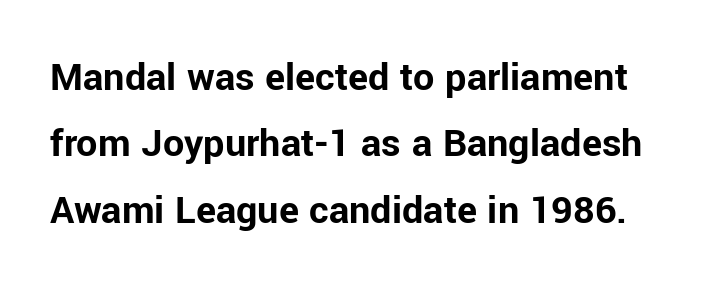
{"serif": "no", "italic": "no", "bold": "yes", "weight": "bold", "width": "normal", "stroke_contrast": "low", "x_height": "medium", "monospaced": "no", "underline": "no", "line_spacing": "normal", "line_spacing_ratio": 1.58, "letter_spacing": "normal", "letter_spacing_em": 0.0, "glyph_px": 42}
